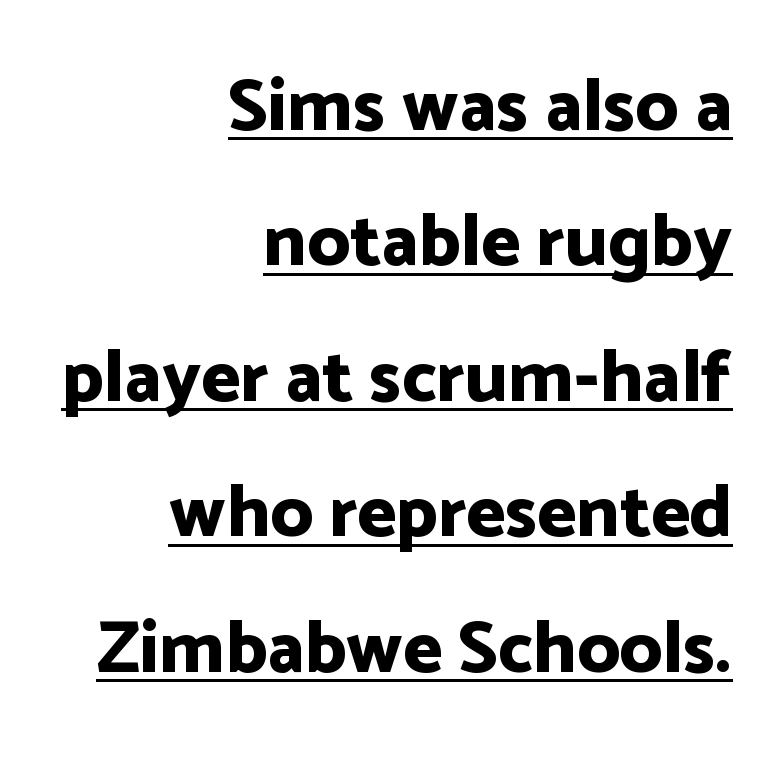
{"serif": "no", "italic": "no", "bold": "yes", "weight": "bold", "width": "normal", "stroke_contrast": "low", "x_height": "medium", "monospaced": "no", "underline": "yes", "align": "right", "line_spacing_ratio": 1.83, "letter_spacing": "normal", "letter_spacing_em": 0.0, "glyph_px": 74}
